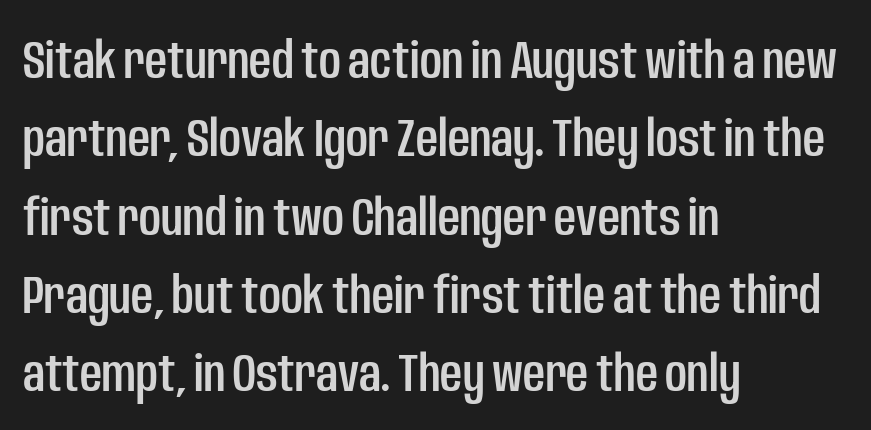
The image shows 54 px condensed sans-serif type, upright; set left-aligned, normal line spacing (1.45x), normal letter spacing, not underlined; low stroke contrast and a large x-height.
